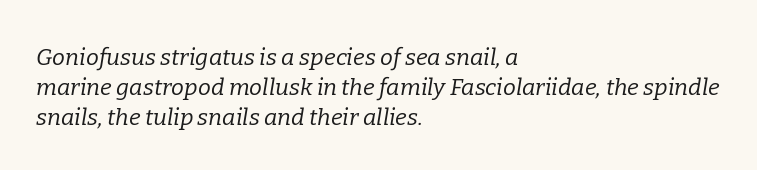
{"italic": "yes", "lean": "right", "slant_degrees": 9, "bold": "no", "underline": "no", "align": "left", "line_spacing": "normal", "line_spacing_ratio": 1.3, "letter_spacing": "normal", "letter_spacing_em": 0.0, "glyph_px": 23}
